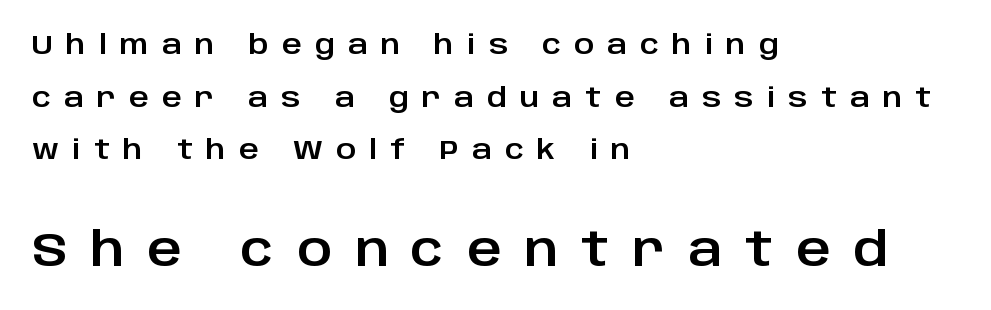
{"serif": "no", "italic": "no", "width": "normal", "stroke_contrast": "low", "x_height": "large", "monospaced": "no", "underline": "no", "align": "left", "line_spacing": "loose", "line_spacing_ratio": 1.95, "letter_spacing": "wide", "letter_spacing_em": 0.49, "larger_block": "second", "size_ratio": 1.74, "glyph_px": 47}
